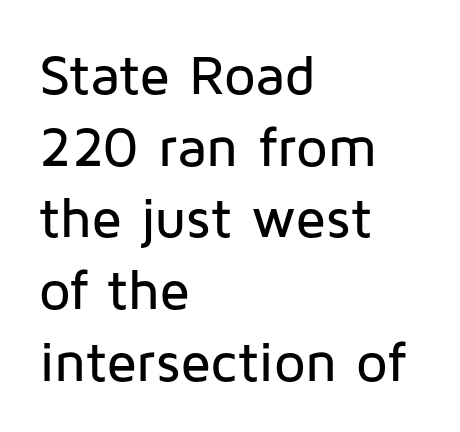
The image shows 56 px sans-serif type, upright; set left-aligned, normal line spacing (1.28x), normal letter spacing, not underlined; low stroke contrast and a medium x-height.
